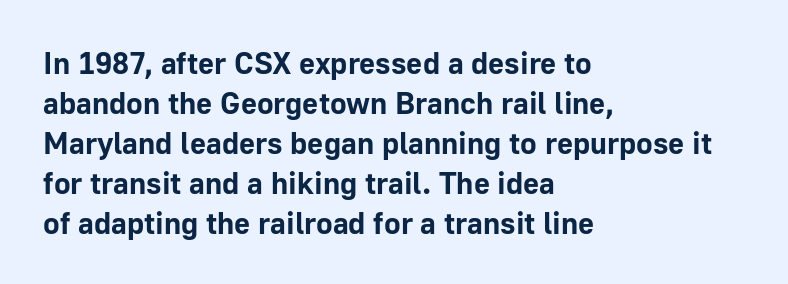
Q: Is the text bold? A: Yes.
Q: Is the text italic (slanted)? A: No, it is upright.
Q: Is the typeface a serif or a sans-serif typeface? A: Sans-serif.
Q: Is the text underlined? A: No.
Q: How is the paragraph aligned? A: Left-aligned.
Q: Is the spacing between letters normal or unusually wide? A: Normal.
Q: Is the spacing between lines tight, normal or loose? A: Normal.
Q: Width (condensed, normal, or wide)? A: Normal.
Q: Stroke contrast? A: Low.
Q: x-height? A: Medium.
Q: Monospaced? A: No.
